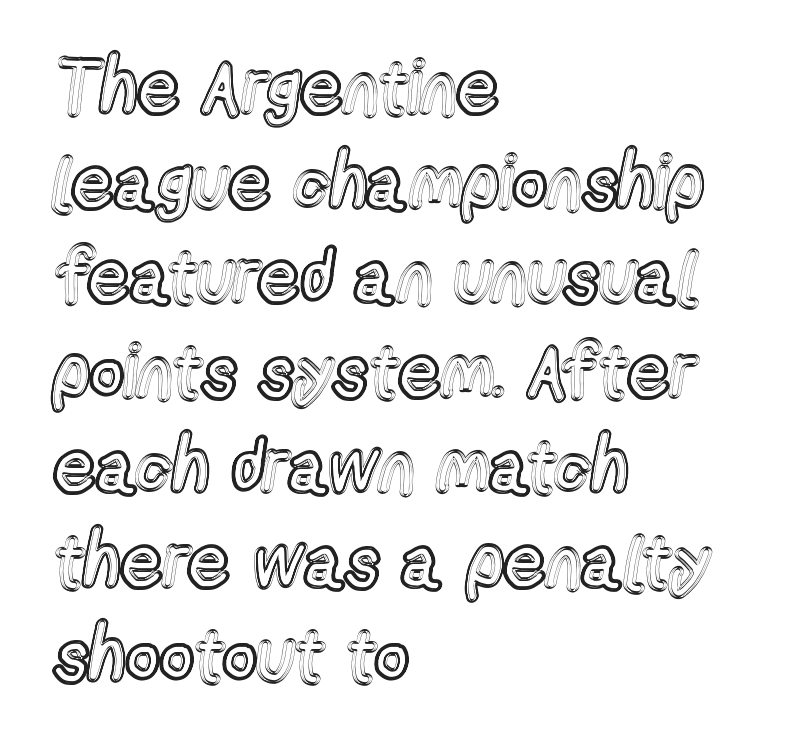
The image shows 74 px condensed type; set left-aligned, normal line spacing (1.28x), normal letter spacing, not underlined; a medium x-height.
